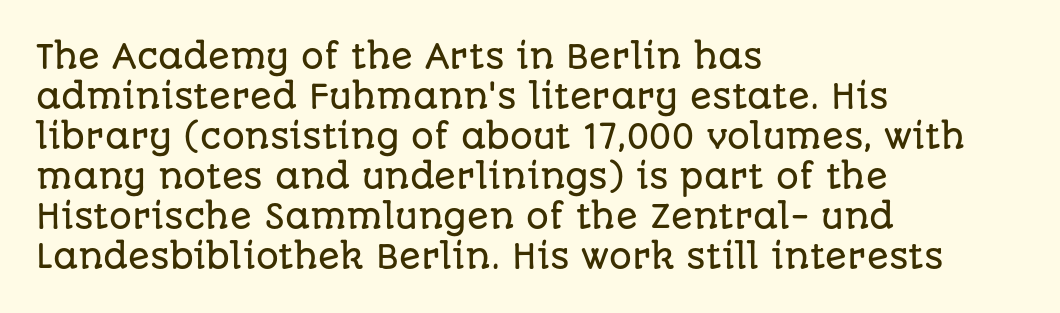
Q: Is the text italic (slanted)? A: No, it is upright.
Q: Is the typeface a serif or a sans-serif typeface? A: Sans-serif.
Q: Is the text underlined? A: No.
Q: How is the paragraph aligned? A: Left-aligned.
Q: Is the spacing between letters normal or unusually wide? A: Normal.
Q: Is the spacing between lines tight, normal or loose? A: Normal.
Q: Width (condensed, normal, or wide)? A: Normal.
Q: Stroke contrast? A: Low.
Q: x-height? A: Large.
Q: Monospaced? A: No.
